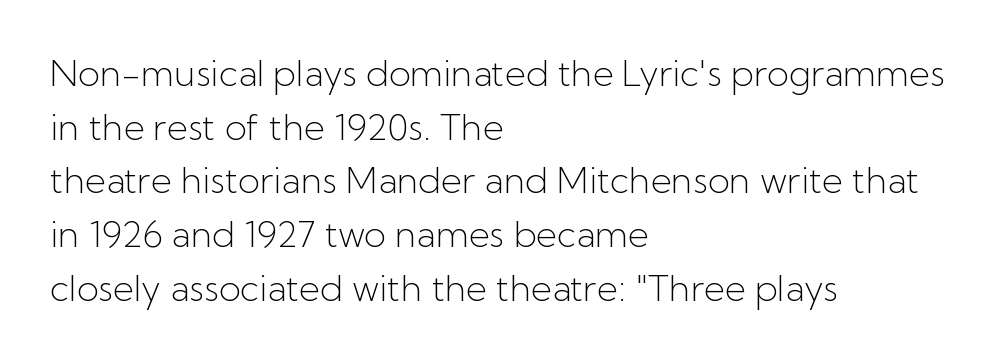
Q: Is the text bold? A: No.
Q: Is the text italic (slanted)? A: No, it is upright.
Q: Is the typeface a serif or a sans-serif typeface? A: Sans-serif.
Q: Is the text underlined? A: No.
Q: How is the paragraph aligned? A: Left-aligned.
Q: Is the spacing between letters normal or unusually wide? A: Normal.
Q: Is the spacing between lines tight, normal or loose? A: Normal.
Q: Width (condensed, normal, or wide)? A: Normal.
Q: Stroke contrast? A: Low.
Q: x-height? A: Medium.
Q: Monospaced? A: No.
